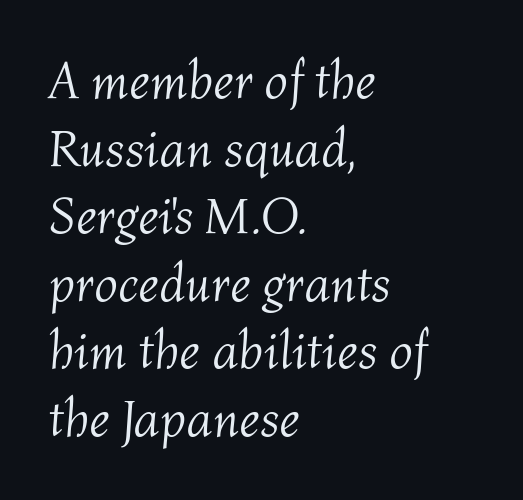
{"italic": "yes", "lean": "right", "slant_degrees": 4, "bold": "no", "weight": "light", "width": "normal", "stroke_contrast": "medium", "x_height": "medium", "monospaced": "no", "underline": "no", "align": "left", "line_spacing": "normal", "line_spacing_ratio": 1.3, "letter_spacing": "normal", "letter_spacing_em": 0.0, "glyph_px": 52}
